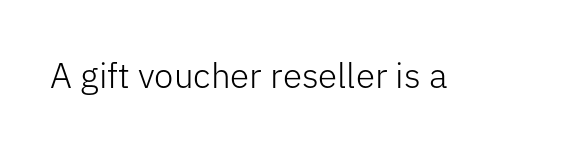
A typesetter would label this face a sans. A roman cut, with each character standing at attention. Type without underlining. Proportional: the letters do not fall into vertical columns. The characters are drawn with everyday or finer stroke widths.
